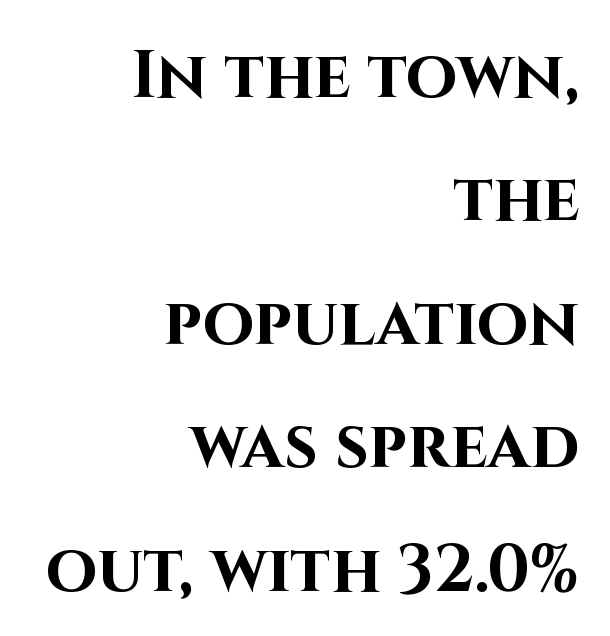
What kind of face is this? One without serifs — a sans. Honestly, there is no underline to notice here at all. One-word summary of the alignment: right. Look at the tracking — it's just the regular setting, nothing added. Chunky letters — that's bold for sure.
